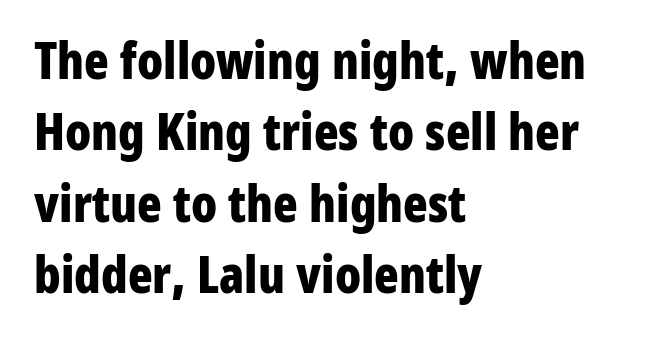
Q: Is the text bold? A: Yes.
Q: Is the text italic (slanted)? A: No, it is upright.
Q: Is the typeface a serif or a sans-serif typeface? A: Sans-serif.
Q: Is the text underlined? A: No.
Q: How is the paragraph aligned? A: Left-aligned.
Q: Is the spacing between letters normal or unusually wide? A: Normal.
Q: Is the spacing between lines tight, normal or loose? A: Normal.
Q: Width (condensed, normal, or wide)? A: Condensed.
Q: Stroke contrast? A: Low.
Q: x-height? A: Medium.
Q: Monospaced? A: No.
